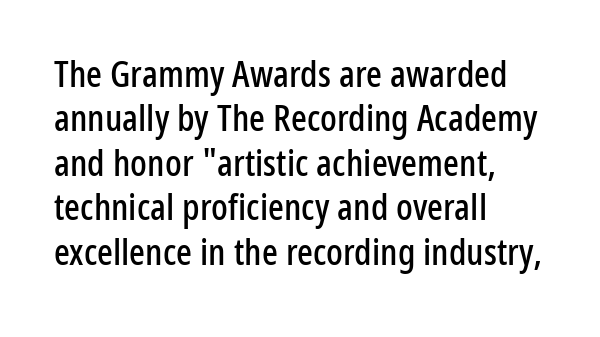
Q: Is the text italic (slanted)? A: No, it is upright.
Q: Is the typeface a serif or a sans-serif typeface? A: Sans-serif.
Q: Is the text underlined? A: No.
Q: How is the paragraph aligned? A: Left-aligned.
Q: Is the spacing between letters normal or unusually wide? A: Normal.
Q: Width (condensed, normal, or wide)? A: Condensed.
Q: Stroke contrast? A: Low.
Q: x-height? A: Medium.
Q: Monospaced? A: No.
